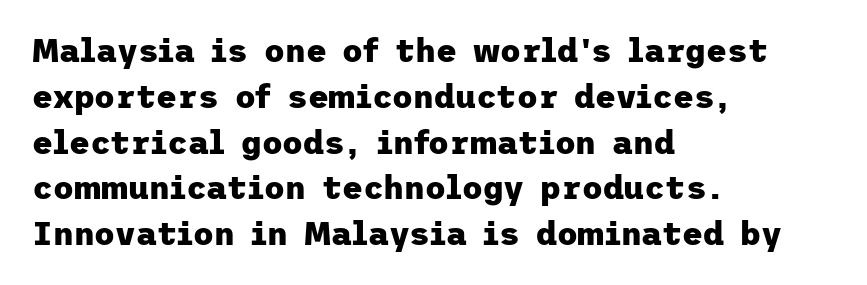
The compositor pushed each line to the left boundary. Stroke thickness is high; the sample reads as a true bold. In terms of leading, this rendering sits right in the middle. The rendering keeps characters at their native spacing.
